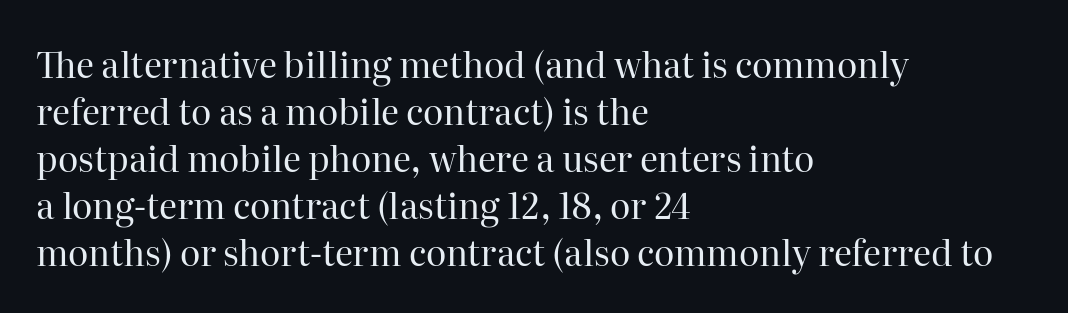
{"serif": "yes", "italic": "no", "bold": "no", "weight": "regular", "width": "normal", "stroke_contrast": "high", "x_height": "medium", "monospaced": "no", "underline": "no", "align": "left", "line_spacing": "normal", "line_spacing_ratio": 1.34, "letter_spacing": "normal", "letter_spacing_em": 0.0, "glyph_px": 35}
